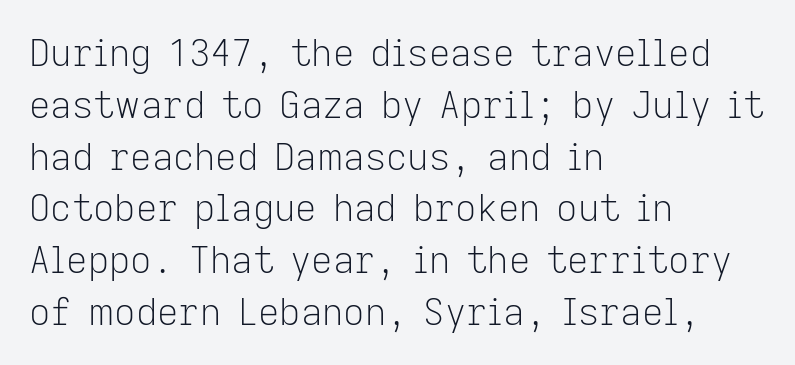
The image shows 37 px light sans-serif type, upright; set left-aligned, normal line spacing (1.4x), normal letter spacing, not underlined; low stroke contrast and a medium x-height.
